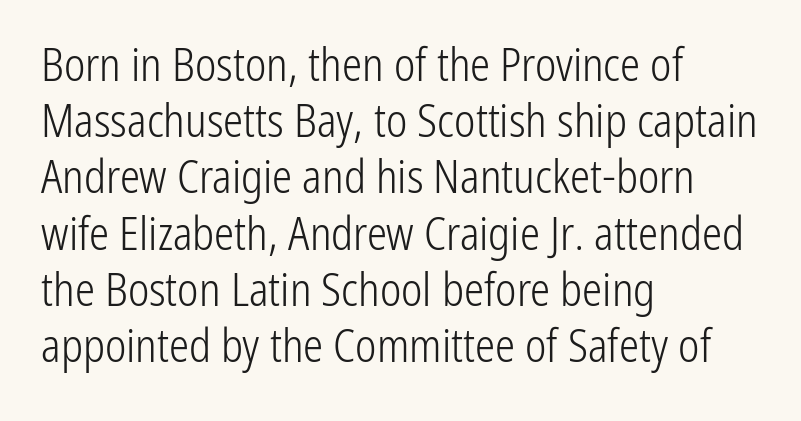
Is the stroke heavy? The answer is a plain regular-or-lighter. Here the designer chose a conventional face with non-uniform glyph widths. Look at the bottom of the vertical strokes: they stop flat, with no serifs. A typesetter would call this leading conventional body-copy spacing. The axis of the letterforms is exactly vertical. This rendering uses left alignment, leaving the right contour irregular.
